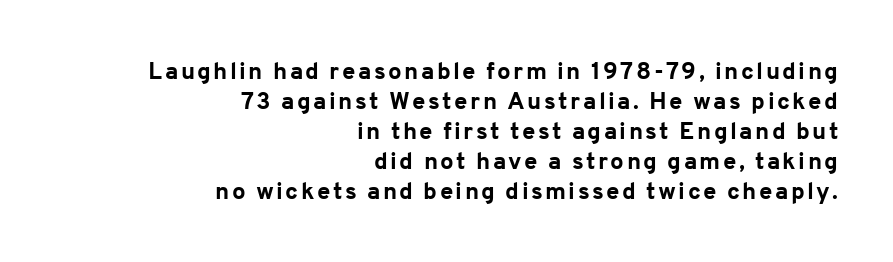
The image shows 24 px bold type, upright; set right-aligned, normal line spacing (1.25x), not underlined.
